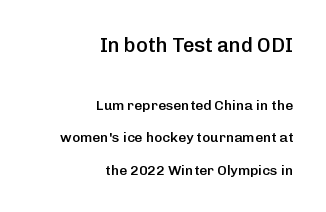
The block sitting higher on the canvas is the one with enlarged characters. Set as a demibold, roughly 600 on the weight scale. The lines are quadded right. Honestly, there is no underline to notice here at all. One glance says open: line gaps are wider than usual.
